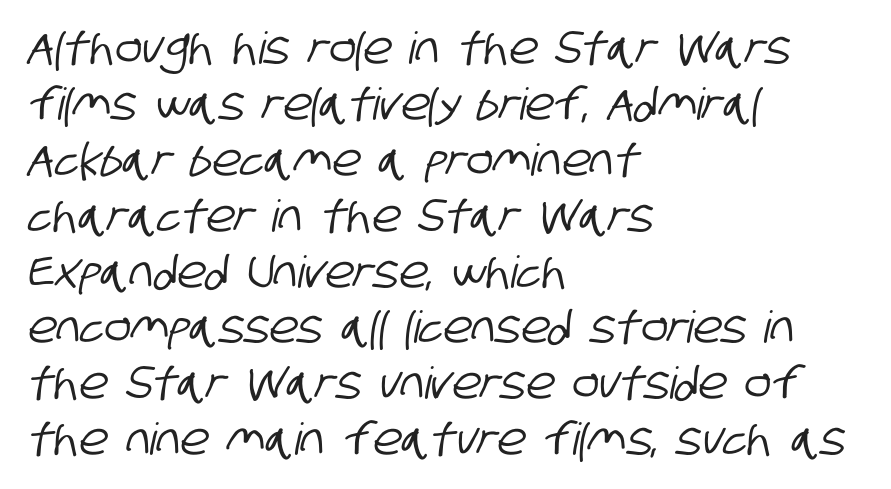
Q: Is the typeface a serif or a sans-serif typeface? A: Sans-serif.
Q: Is the text underlined? A: No.
Q: How is the paragraph aligned? A: Left-aligned.
Q: Is the spacing between letters normal or unusually wide? A: Normal.
Q: Is the spacing between lines tight, normal or loose? A: Normal.
Q: Width (condensed, normal, or wide)? A: Condensed.
Q: Stroke contrast? A: Low.
Q: x-height? A: Large.
Q: Monospaced? A: No.
